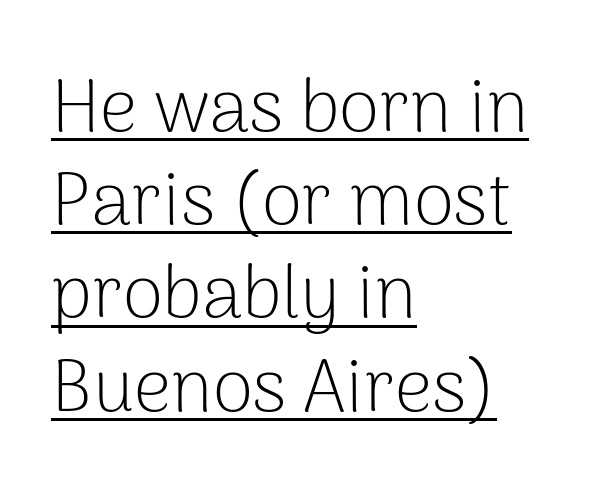
{"serif": "no", "italic": "no", "bold": "no", "weight": "light", "width": "normal", "stroke_contrast": "low", "x_height": "medium", "monospaced": "no", "underline": "yes", "align": "left", "line_spacing": "normal", "line_spacing_ratio": 1.26, "letter_spacing": "normal", "letter_spacing_em": 0.0, "glyph_px": 74}
